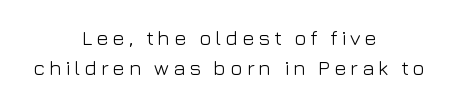
The image shows 21 px text type, upright; set centered, normal line spacing (1.43x), not underlined.
